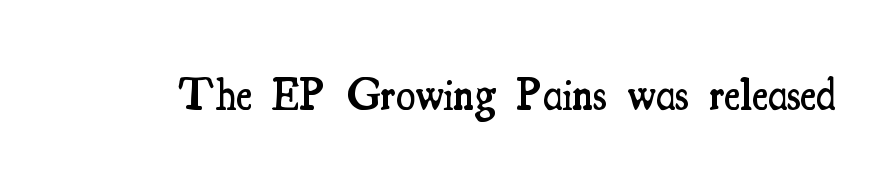
The image shows 44 px semibold, condensed serif type, upright; set normal letter spacing, not underlined; medium stroke contrast and a small x-height.
